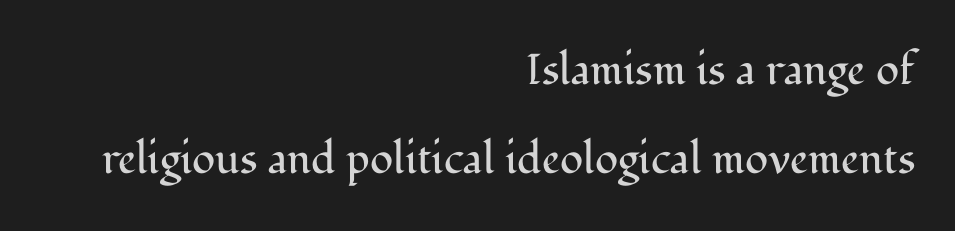
{"serif": "yes", "italic": "no", "bold": "no", "weight": "regular", "width": "normal", "stroke_contrast": "medium", "x_height": "medium", "monospaced": "no", "underline": "no", "align": "right", "line_spacing": "loose", "line_spacing_ratio": 2.08, "letter_spacing": "normal", "letter_spacing_em": 0.0, "glyph_px": 43}
